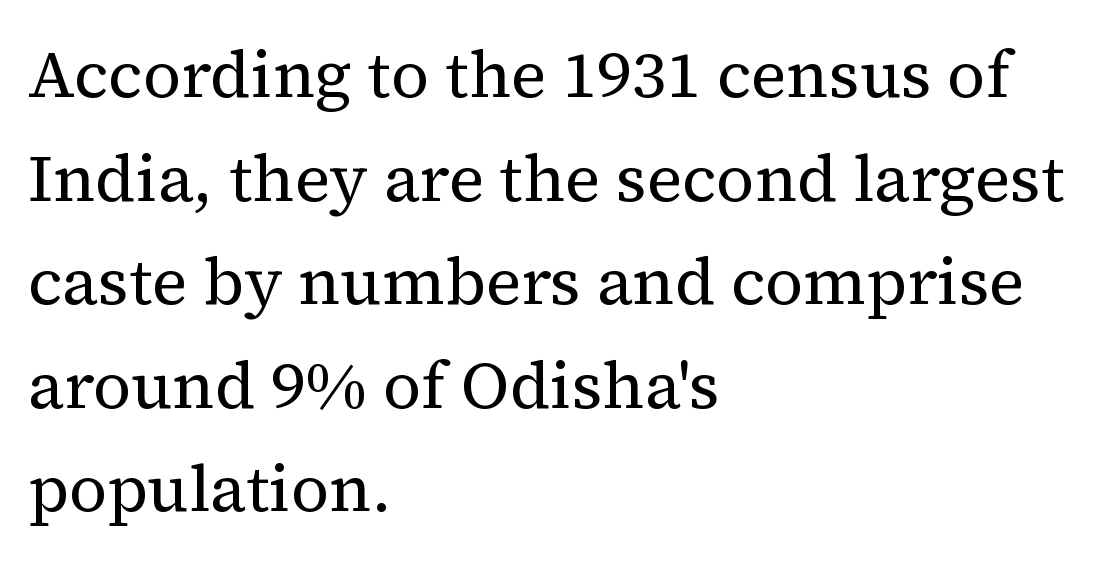
Q: Is the text bold? A: No.
Q: Is the text italic (slanted)? A: No, it is upright.
Q: Is the typeface a serif or a sans-serif typeface? A: Serif.
Q: Is the text underlined? A: No.
Q: How is the paragraph aligned? A: Left-aligned.
Q: Is the spacing between letters normal or unusually wide? A: Normal.
Q: Is the spacing between lines tight, normal or loose? A: Normal.
Q: Width (condensed, normal, or wide)? A: Normal.
Q: Stroke contrast? A: Medium.
Q: x-height? A: Medium.
Q: Monospaced? A: No.
